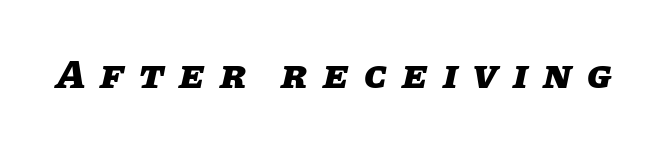
The image shows 41 px heavy type, italic (leaning right); set unusually wide letter spacing (+0.37 em), not underlined; low stroke contrast and a large x-height.
